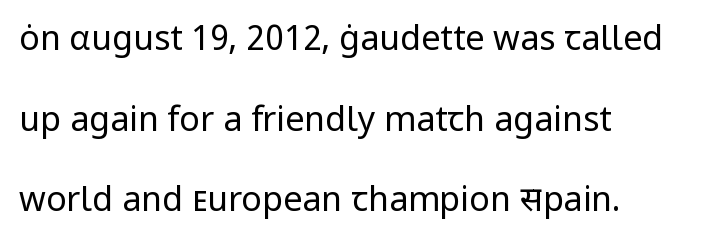
You can tell it's not italic because the verticals are truly vertical. Does the type have serifs? No, each stem ends abruptly. Teacher's note: observe the even left margin — that is flush-left alignment. This sample uses plain, unmodified letter spacing.
